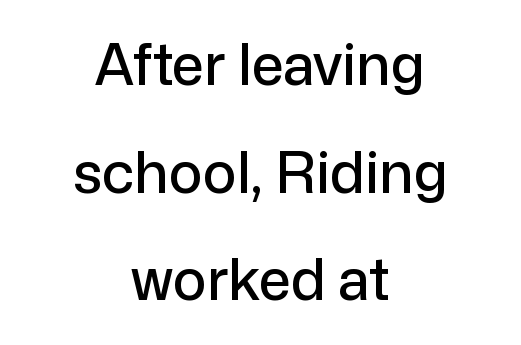
The image shows 57 px sans-serif type, upright; set centered, line spacing 1.89x, normal letter spacing, not underlined; low stroke contrast and a medium x-height.
